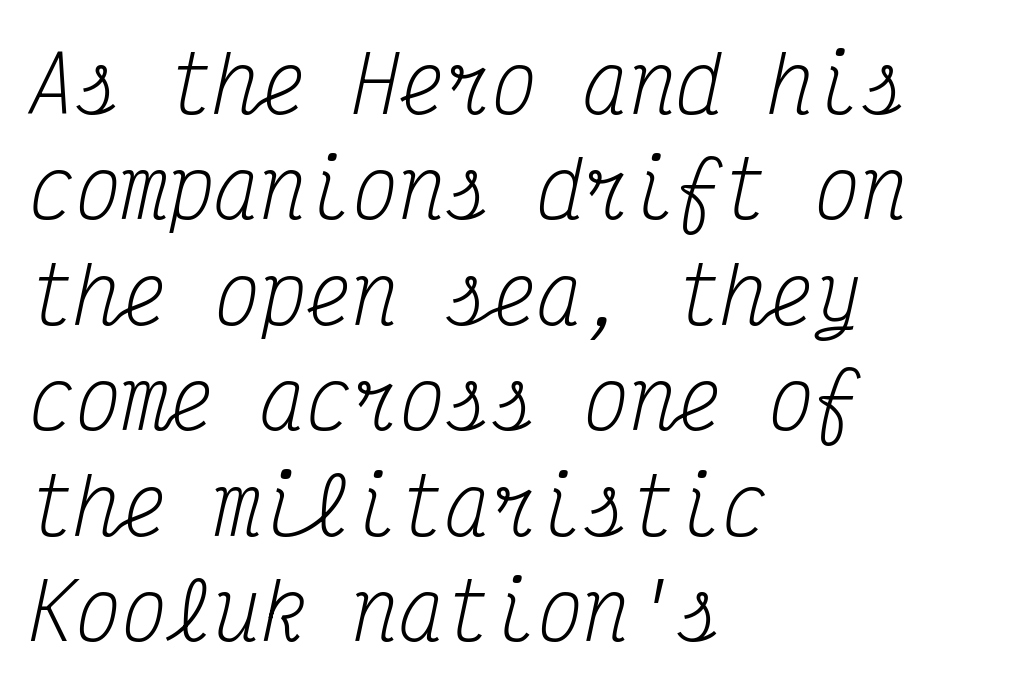
Q: Is the text bold? A: No.
Q: Is the text italic (slanted)? A: Yes, it leans right by about 12 degrees.
Q: Is the typeface a serif or a sans-serif typeface? A: Serif.
Q: Is the text underlined? A: No.
Q: How is the paragraph aligned? A: Left-aligned.
Q: Is the spacing between letters normal or unusually wide? A: Normal.
Q: Is the spacing between lines tight, normal or loose? A: Normal.
Q: Width (condensed, normal, or wide)? A: Condensed.
Q: Stroke contrast? A: Medium.
Q: x-height? A: Medium.
Q: Monospaced? A: Yes.
